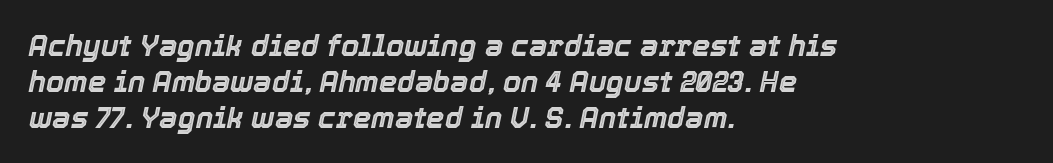
Q: Is the text italic (slanted)? A: Yes, it leans right by about 12 degrees.
Q: Is the text underlined? A: No.
Q: How is the paragraph aligned? A: Left-aligned.
Q: Is the spacing between letters normal or unusually wide? A: Normal.
Q: Width (condensed, normal, or wide)? A: Normal.
Q: x-height? A: Medium.
Q: Monospaced? A: No.
